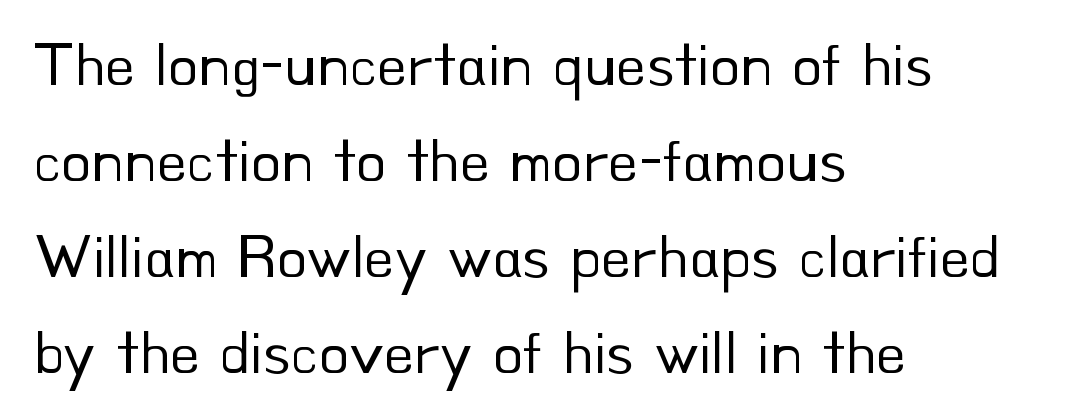
The image shows 62 px regular-weight sans-serif type, upright; set left-aligned, normal line spacing (1.55x), normal letter spacing, not underlined; low stroke contrast and a small x-height.
